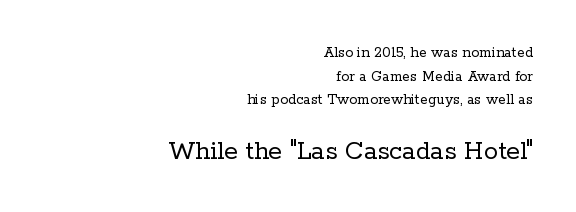
{"serif": "yes", "italic": "no", "bold": "no", "weight": "regular", "width": "normal", "stroke_contrast": "low", "x_height": "medium", "monospaced": "no", "underline": "no", "align": "right", "line_spacing": "normal", "line_spacing_ratio": 1.48, "letter_spacing": "normal", "letter_spacing_em": 0.0, "larger_block": "second", "size_ratio": 1.75, "glyph_px": 28}
